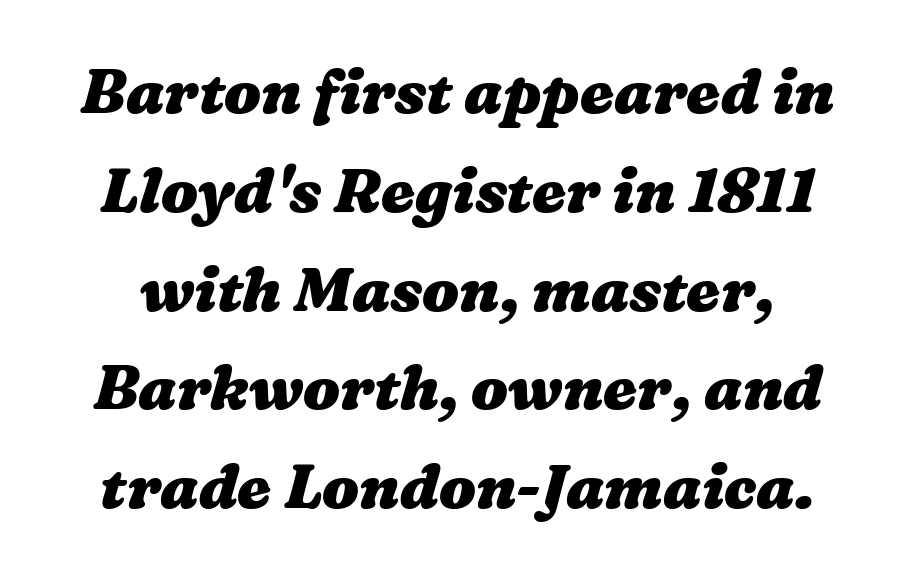
The image shows 61 px heavy, wide type; set normal line spacing (1.62x), normal letter spacing, not underlined; medium stroke contrast and a medium x-height.
